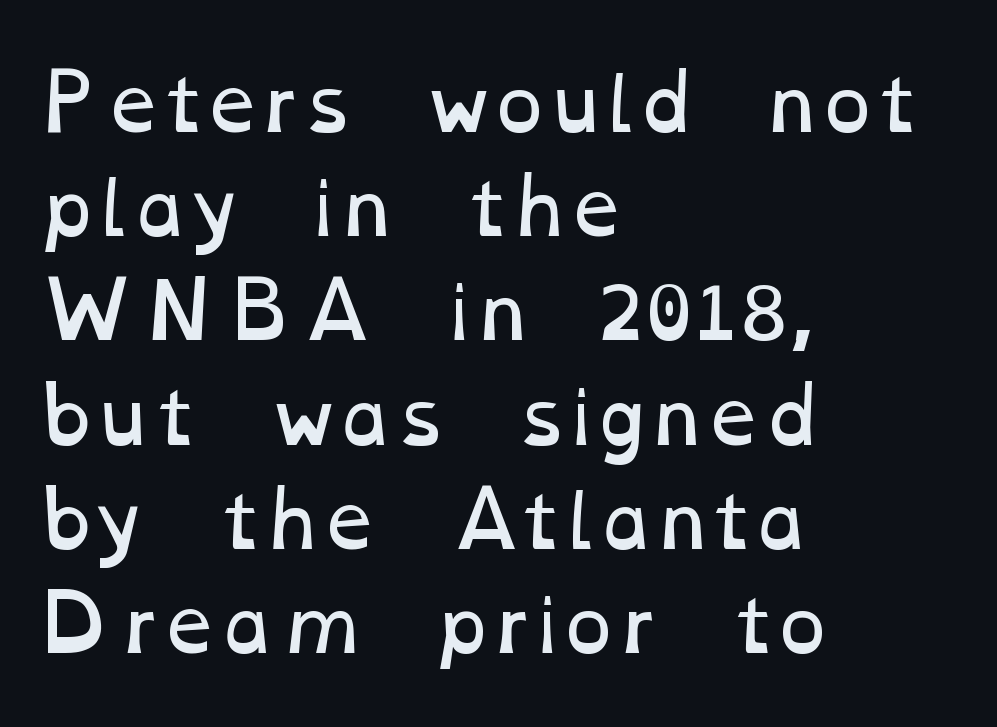
{"bold": "no", "weight": "regular", "width": "wide", "stroke_contrast": "low", "x_height": "medium", "monospaced": "no", "underline": "no", "align": "left", "line_spacing": "normal", "line_spacing_ratio": 1.39, "letter_spacing": "normal", "letter_spacing_em": 0.0, "glyph_px": 75}
